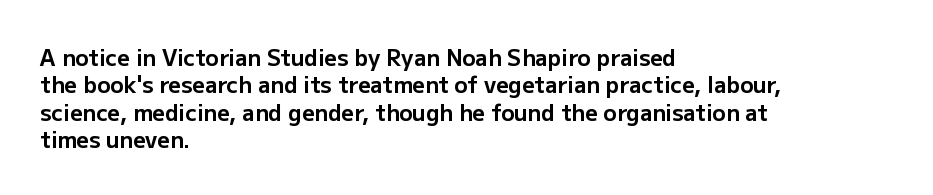
{"italic": "no", "bold": "yes", "underline": "no", "align": "left", "line_spacing_ratio": 1.24, "letter_spacing": "normal", "letter_spacing_em": 0.0, "glyph_px": 22}
